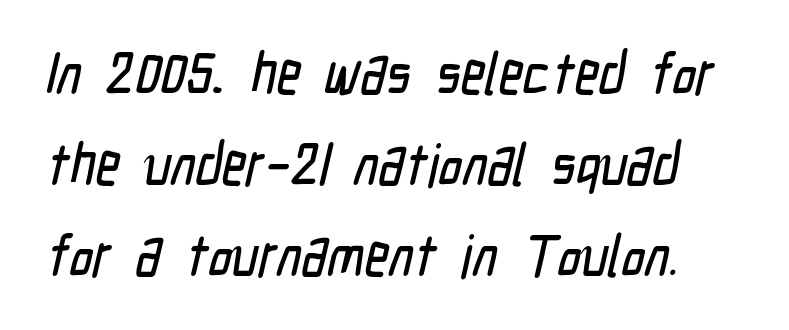
The image shows 59 px condensed sans-serif type; set normal line spacing (1.54x), normal letter spacing, not underlined; low stroke contrast and a medium x-height.
